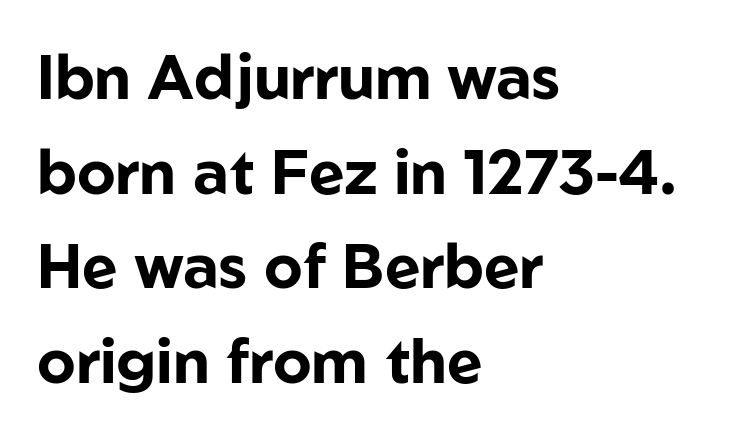
{"serif": "no", "italic": "no", "bold": "yes", "weight": "bold", "width": "normal", "stroke_contrast": "low", "x_height": "medium", "monospaced": "no", "underline": "no", "align": "left", "line_spacing": "normal", "line_spacing_ratio": 1.55, "letter_spacing": "normal", "letter_spacing_em": 0.0, "glyph_px": 61}
